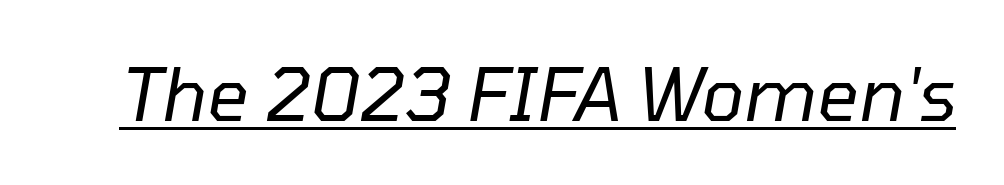
Posture: slanted. The sample's only ornament is a line tracing under the words. Caption: standard tracking, unaltered. The characters are drawn with everyday or finer stroke widths.
